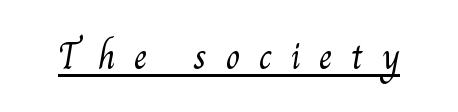
The image shows 38 px light serif type; set unusually wide letter spacing (+0.48 em), underlined; medium stroke contrast and a small x-height.
